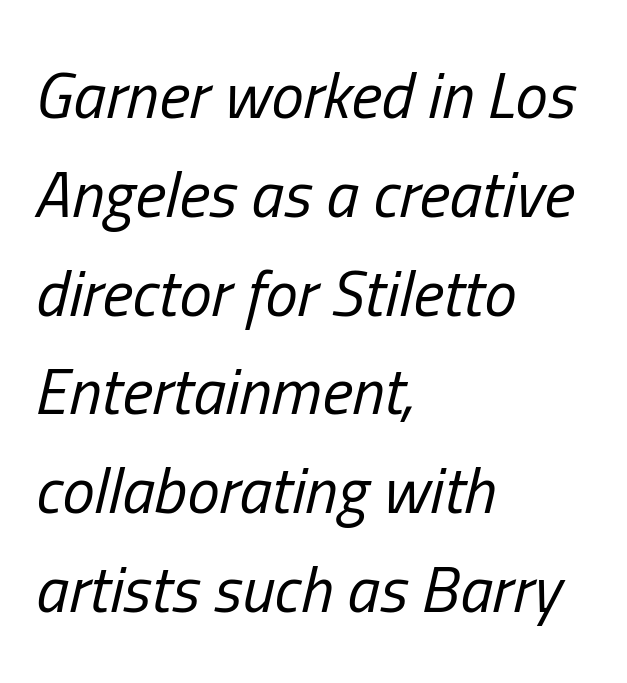
Q: Is the text bold? A: No.
Q: Is the text italic (slanted)? A: Yes, it leans right by about 13 degrees.
Q: Is the text underlined? A: No.
Q: How is the paragraph aligned? A: Left-aligned.
Q: Is the spacing between letters normal or unusually wide? A: Normal.
Q: Is the spacing between lines tight, normal or loose? A: Normal.
Q: Width (condensed, normal, or wide)? A: Condensed.
Q: Stroke contrast? A: Low.
Q: x-height? A: Medium.
Q: Monospaced? A: No.
